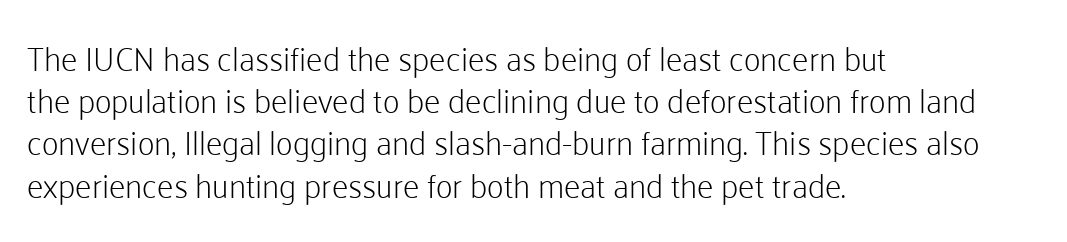
Q: Is the text bold? A: No.
Q: Is the text italic (slanted)? A: No, it is upright.
Q: Is the typeface a serif or a sans-serif typeface? A: Sans-serif.
Q: Is the text underlined? A: No.
Q: How is the paragraph aligned? A: Left-aligned.
Q: Is the spacing between letters normal or unusually wide? A: Normal.
Q: Is the spacing between lines tight, normal or loose? A: Normal.
Q: Width (condensed, normal, or wide)? A: Normal.
Q: Stroke contrast? A: Low.
Q: x-height? A: Medium.
Q: Monospaced? A: No.
